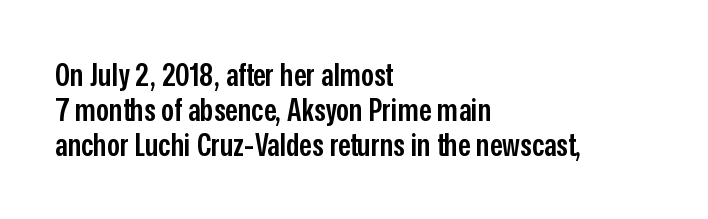
The image shows 32 px semibold, condensed sans-serif type, upright; set left-aligned, tight line spacing (1.09x), normal letter spacing, not underlined; low stroke contrast and a medium x-height.
